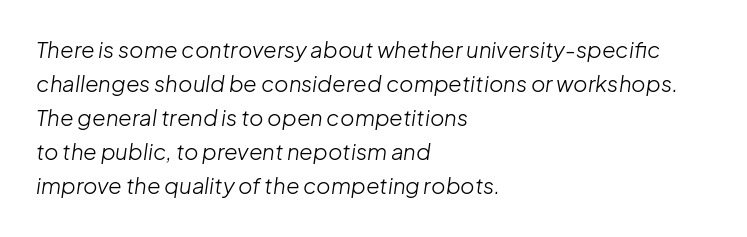
The image shows 22 px text type, italic (leaning right); set left-aligned, normal line spacing (1.55x), normal letter spacing, not underlined.
